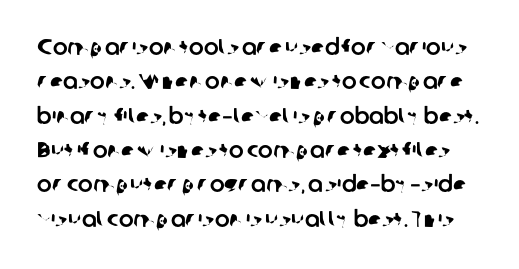
The image shows 22 px text type; set normal line spacing (1.56x), normal letter spacing, not underlined.
